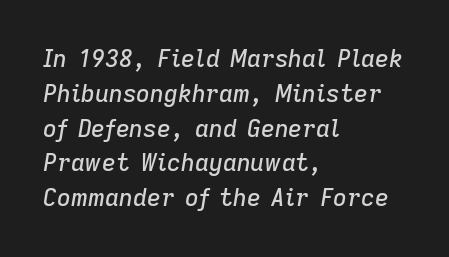
The image shows 24 px text type, italic (leaning right); set left-aligned, normal line spacing (1.45x), normal letter spacing, not underlined.
